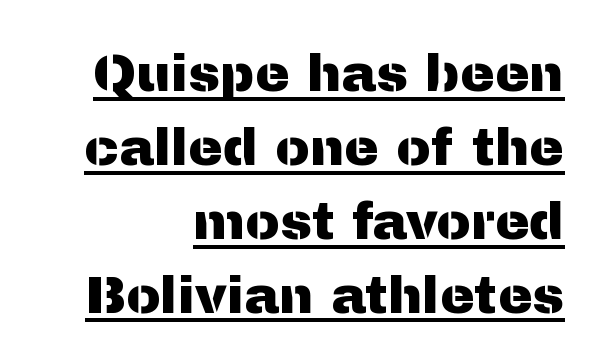
Q: Is the text italic (slanted)? A: No, it is upright.
Q: Is the typeface a serif or a sans-serif typeface? A: Sans-serif.
Q: Is the text underlined? A: Yes.
Q: How is the paragraph aligned? A: Right-aligned.
Q: Is the spacing between letters normal or unusually wide? A: Normal.
Q: Is the spacing between lines tight, normal or loose? A: Normal.
Q: Width (condensed, normal, or wide)? A: Normal.
Q: Stroke contrast? A: Medium.
Q: x-height? A: Medium.
Q: Monospaced? A: No.
